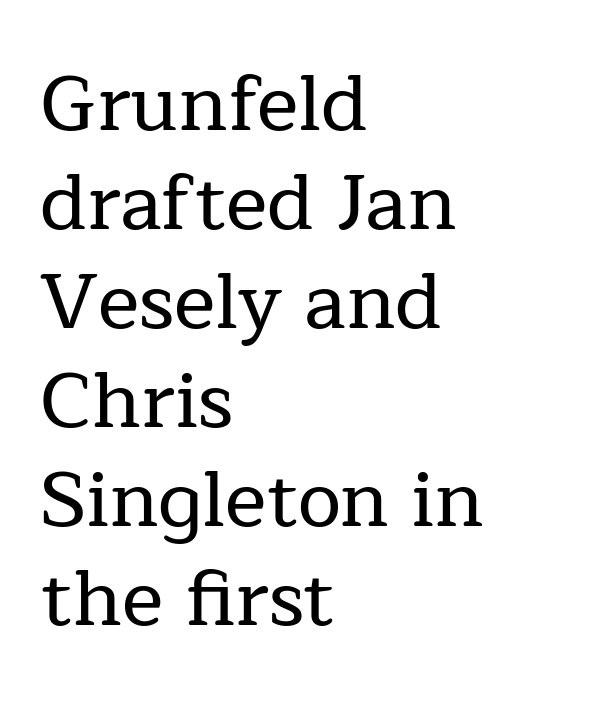
{"serif": "yes", "italic": "no", "width": "normal", "stroke_contrast": "low", "x_height": "medium", "monospaced": "no", "underline": "no", "align": "left", "line_spacing": "normal", "line_spacing_ratio": 1.27, "letter_spacing": "normal", "letter_spacing_em": 0.0, "glyph_px": 78}
